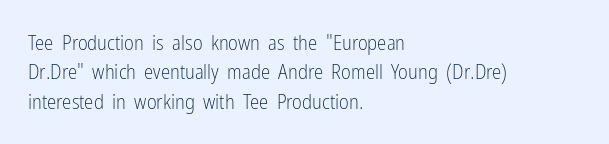
The image shows 21 px text type, upright; set left-aligned, normal line spacing (1.4x), normal letter spacing, not underlined.
